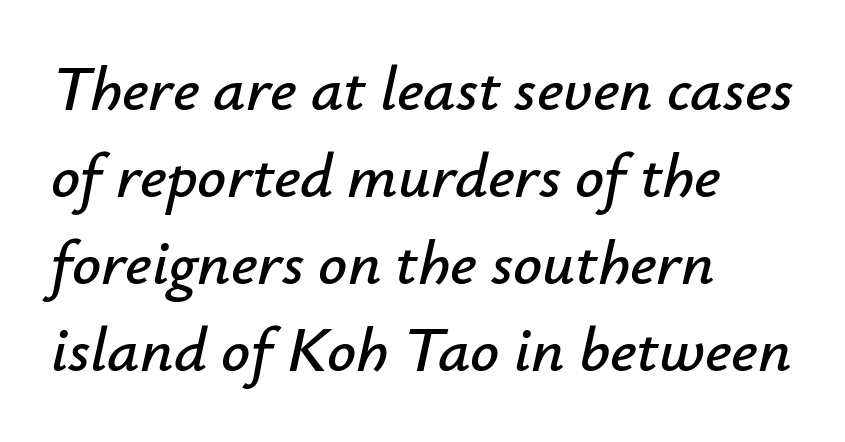
{"italic": "yes", "lean": "right", "slant_degrees": 12, "width": "normal", "stroke_contrast": "low", "x_height": "small", "monospaced": "no", "underline": "no", "align": "left", "line_spacing": "normal", "line_spacing_ratio": 1.36, "letter_spacing": "normal", "letter_spacing_em": 0.0, "glyph_px": 64}
